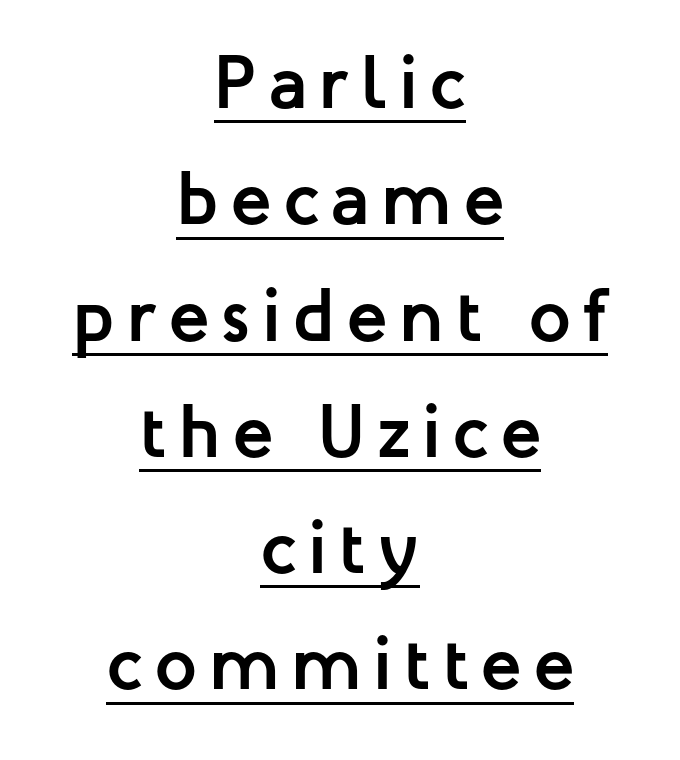
The image shows 76 px semibold sans-serif type, upright; set centered, normal line spacing (1.53x), underlined; low stroke contrast and a medium x-height.
